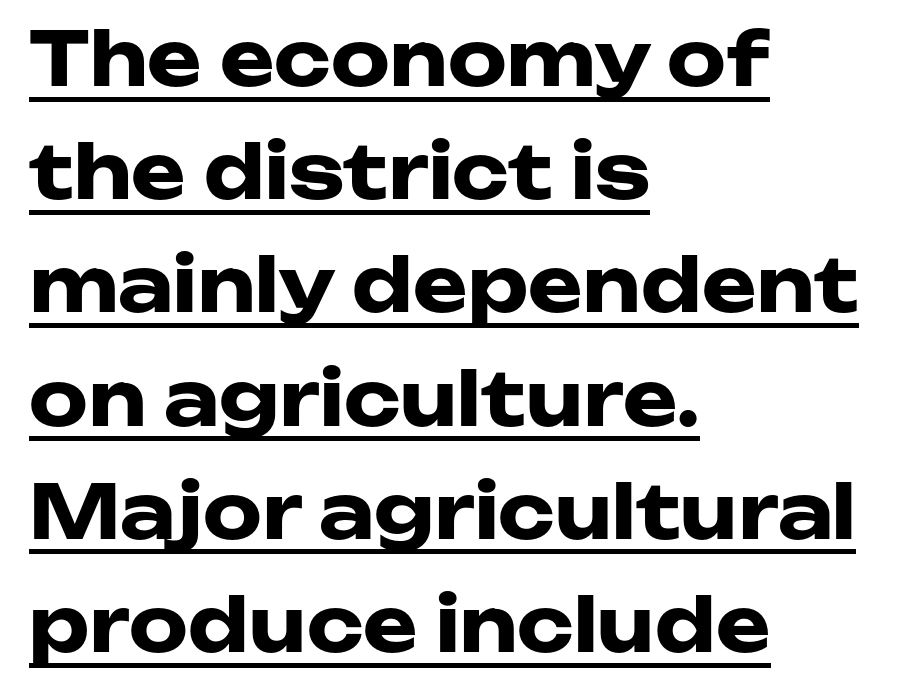
{"serif": "no", "italic": "no", "bold": "yes", "weight": "heavy", "width": "wide", "stroke_contrast": "low", "x_height": "medium", "monospaced": "no", "underline": "yes", "align": "left", "line_spacing": "normal", "line_spacing_ratio": 1.53, "letter_spacing": "normal", "letter_spacing_em": 0.0, "glyph_px": 74}
